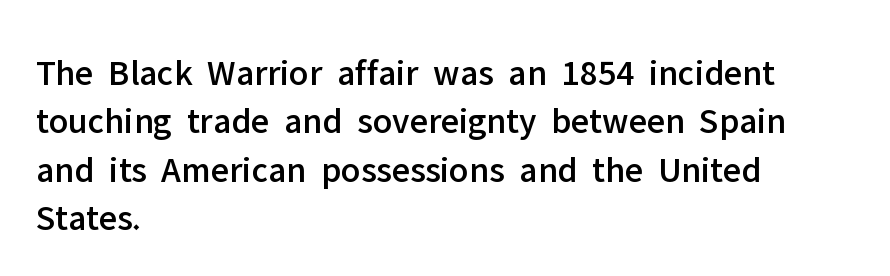
Q: Is the text italic (slanted)? A: No, it is upright.
Q: Is the typeface a serif or a sans-serif typeface? A: Sans-serif.
Q: Is the text underlined? A: No.
Q: How is the paragraph aligned? A: Left-aligned.
Q: Is the spacing between letters normal or unusually wide? A: Normal.
Q: Is the spacing between lines tight, normal or loose? A: Normal.
Q: Width (condensed, normal, or wide)? A: Normal.
Q: Stroke contrast? A: Low.
Q: x-height? A: Medium.
Q: Monospaced? A: No.
